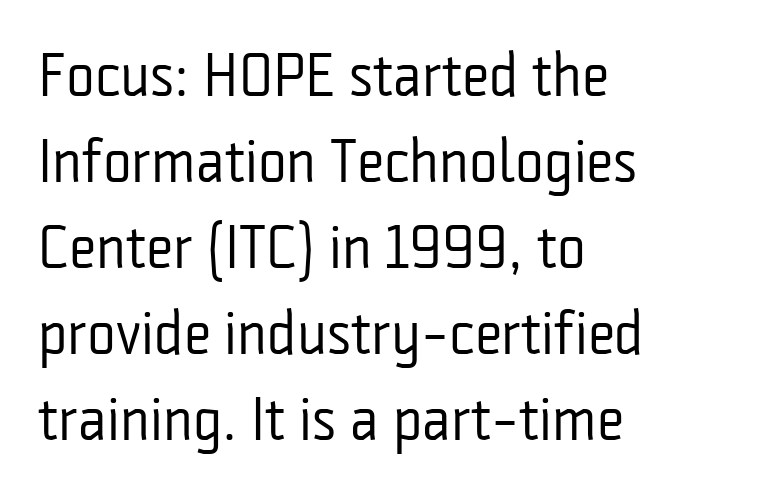
Check the space under the baseline: it is left empty. The face looks like a standard text weight, possibly lighter. Layout note: lines flush left. You could call the tracking neutral — neither tight nor loose. Leading matches the norm, producing a regular column. The characters display no serif detailing; their extremities are plain.
